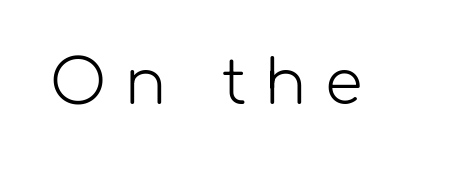
Q: Is the text bold? A: No.
Q: Is the text italic (slanted)? A: No, it is upright.
Q: Is the typeface a serif or a sans-serif typeface? A: Sans-serif.
Q: Is the text underlined? A: No.
Q: Is the spacing between letters normal or unusually wide? A: Unusually wide.
Q: Width (condensed, normal, or wide)? A: Normal.
Q: Stroke contrast? A: Low.
Q: x-height? A: Medium.
Q: Monospaced? A: No.
